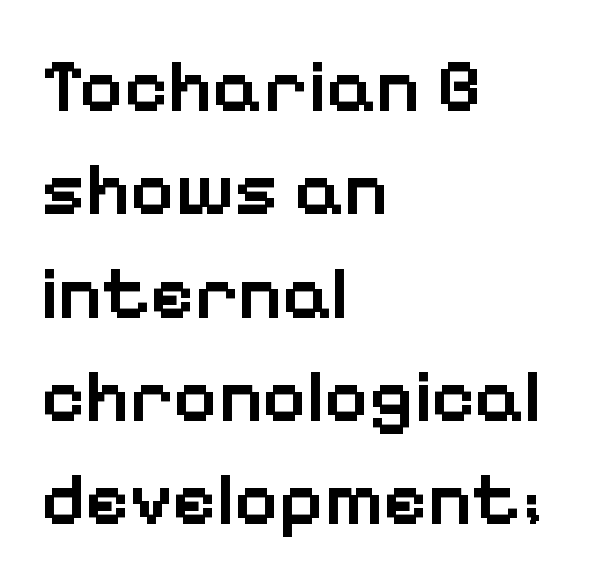
The image shows 76 px semibold sans-serif type, upright; set left-aligned, normal line spacing (1.36x), normal letter spacing, not underlined; low stroke contrast and a medium x-height.
